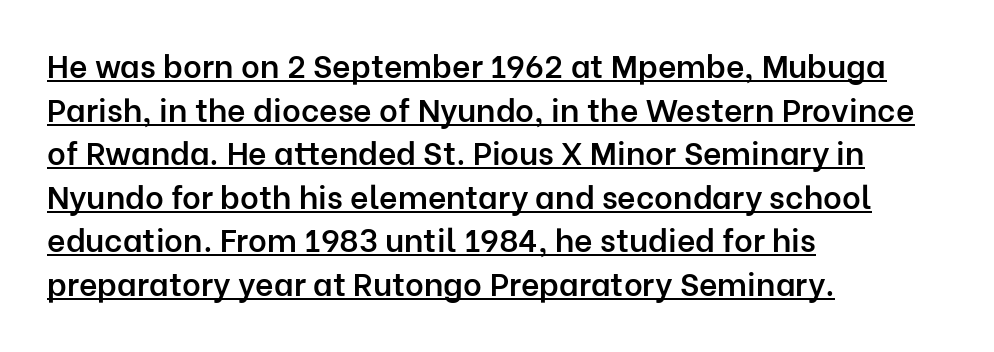
{"serif": "no", "italic": "no", "bold": "semi", "weight": "semibold", "width": "normal", "stroke_contrast": "low", "x_height": "medium", "monospaced": "no", "underline": "yes", "align": "left", "line_spacing": "normal", "line_spacing_ratio": 1.36, "letter_spacing": "normal", "letter_spacing_em": 0.0, "glyph_px": 32}
